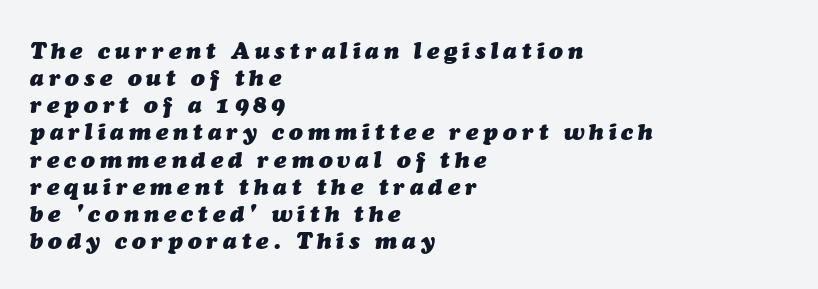
Q: Is the text bold? A: Yes.
Q: Is the text italic (slanted)? A: Yes, it leans right by about 7 degrees.
Q: Is the text underlined? A: No.
Q: How is the paragraph aligned? A: Left-aligned.
Q: Is the spacing between letters normal or unusually wide? A: Unusually wide.
